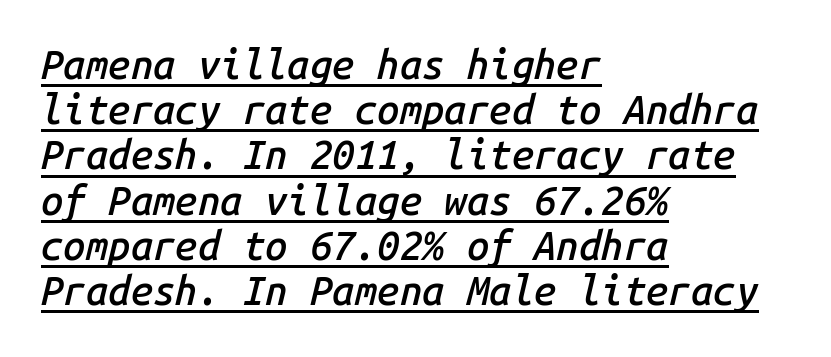
The image shows 40 px semibold type, italic (leaning right), monospaced; set left-aligned, tight line spacing (1.13x), normal letter spacing, underlined; low stroke contrast and a medium x-height.
